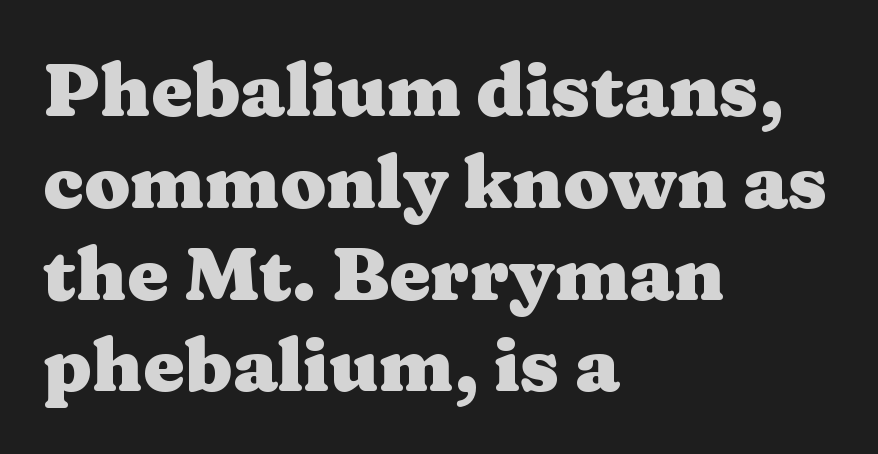
Q: Is the text bold? A: Yes.
Q: Is the text italic (slanted)? A: No, it is upright.
Q: Is the typeface a serif or a sans-serif typeface? A: Serif.
Q: Is the text underlined? A: No.
Q: How is the paragraph aligned? A: Left-aligned.
Q: Is the spacing between letters normal or unusually wide? A: Normal.
Q: Width (condensed, normal, or wide)? A: Wide.
Q: Stroke contrast? A: Medium.
Q: x-height? A: Medium.
Q: Monospaced? A: No.
